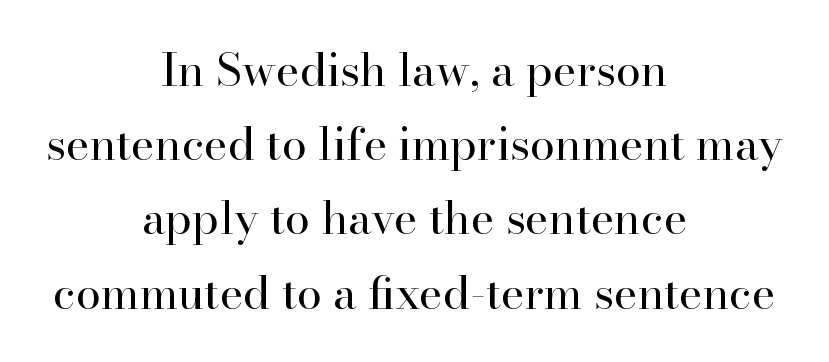
The image shows 45 px regular-weight serif type, upright; set centered, normal line spacing (1.65x), normal letter spacing, not underlined; high stroke contrast and a small x-height.
